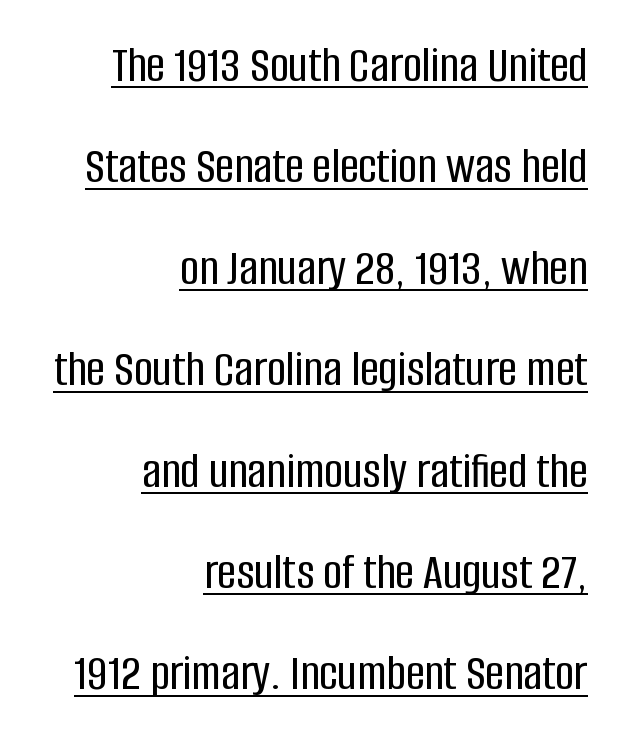
The image shows 52 px condensed sans-serif type, upright; set right-aligned, loose line spacing (1.95x), normal letter spacing, underlined; low stroke contrast and a large x-height.
